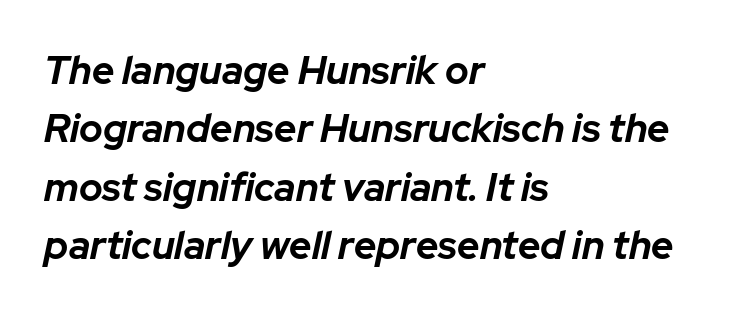
The image shows 39 px bold type, italic (leaning right); set left-aligned, normal line spacing (1.5x), normal letter spacing, not underlined; low stroke contrast and a medium x-height.
